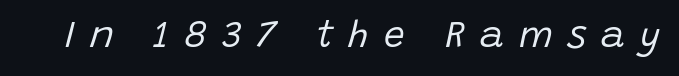
The image shows 37 px regular-weight type, italic (leaning right); set unusually wide letter spacing (+0.4 em), not underlined; low stroke contrast and a large x-height.
